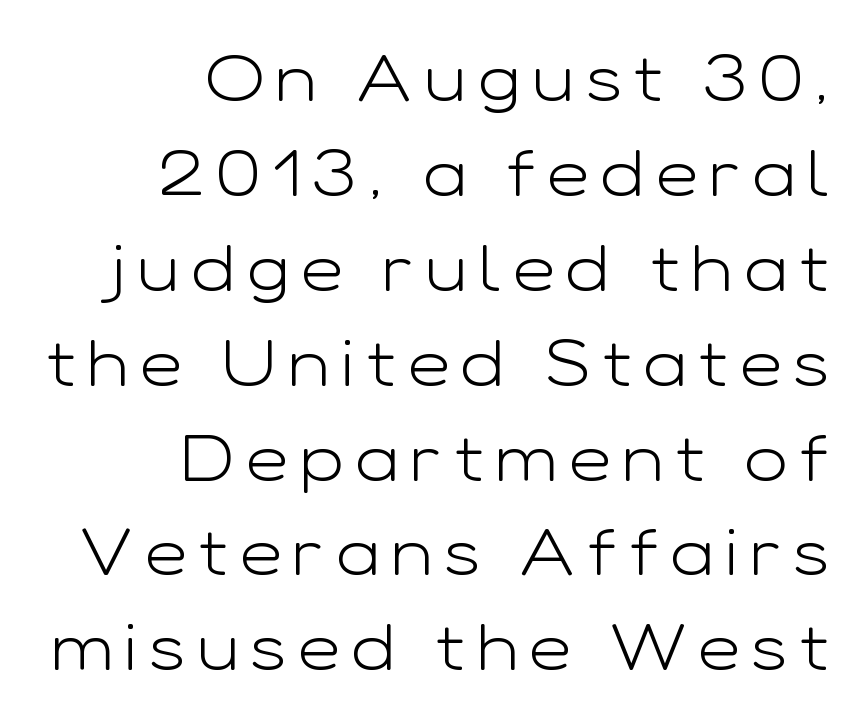
Q: Is the text bold? A: No.
Q: Is the text italic (slanted)? A: No, it is upright.
Q: Is the typeface a serif or a sans-serif typeface? A: Sans-serif.
Q: Is the text underlined? A: No.
Q: How is the paragraph aligned? A: Right-aligned.
Q: Is the spacing between lines tight, normal or loose? A: Normal.
Q: Width (condensed, normal, or wide)? A: Wide.
Q: Stroke contrast? A: Low.
Q: x-height? A: Medium.
Q: Monospaced? A: No.
